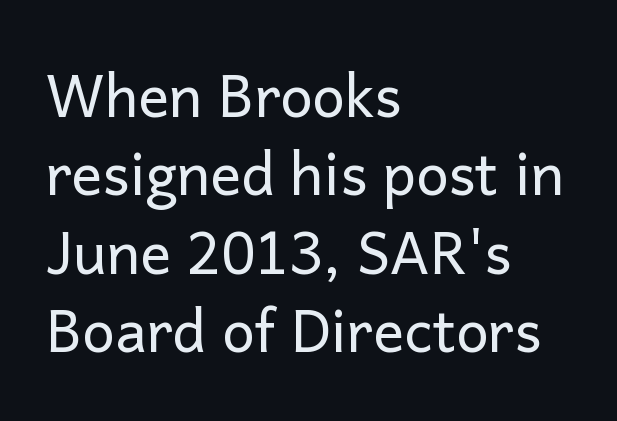
{"serif": "no", "italic": "no", "bold": "no", "weight": "regular", "width": "normal", "stroke_contrast": "low", "x_height": "medium", "monospaced": "no", "underline": "no", "align": "left", "line_spacing": "normal", "line_spacing_ratio": 1.35, "letter_spacing": "normal", "letter_spacing_em": 0.0, "glyph_px": 58}
